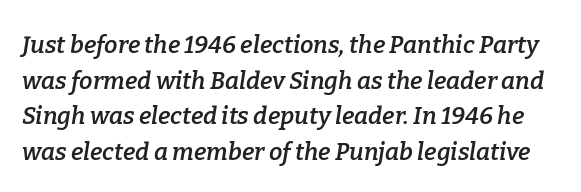
Q: Is the text bold? A: Semi-bold.
Q: Is the text italic (slanted)? A: Yes, it leans right by about 9 degrees.
Q: Is the text underlined? A: No.
Q: Is the spacing between letters normal or unusually wide? A: Normal.
Q: Is the spacing between lines tight, normal or loose? A: Normal.
